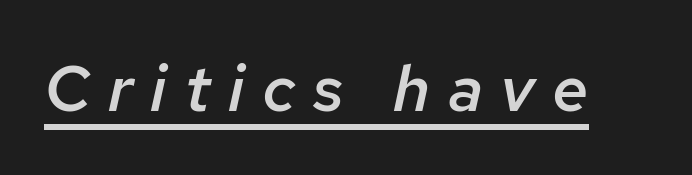
Q: Is the text bold? A: Semi-bold.
Q: Is the text italic (slanted)? A: Yes, it leans right by about 12 degrees.
Q: Is the text underlined? A: Yes.
Q: Is the spacing between letters normal or unusually wide? A: Unusually wide.
Q: Width (condensed, normal, or wide)? A: Normal.
Q: Stroke contrast? A: Low.
Q: x-height? A: Medium.
Q: Monospaced? A: No.
